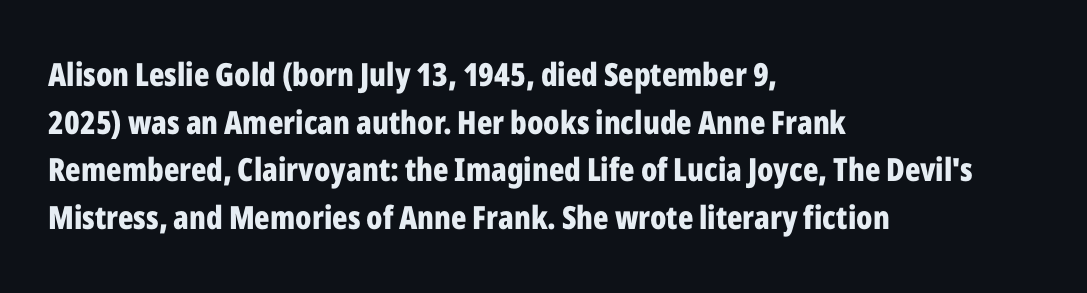
{"serif": "no", "italic": "no", "bold": "yes", "weight": "bold", "width": "condensed", "stroke_contrast": "low", "x_height": "medium", "monospaced": "no", "underline": "no", "align": "left", "line_spacing": "normal", "line_spacing_ratio": 1.49, "letter_spacing": "normal", "letter_spacing_em": 0.0, "glyph_px": 32}
